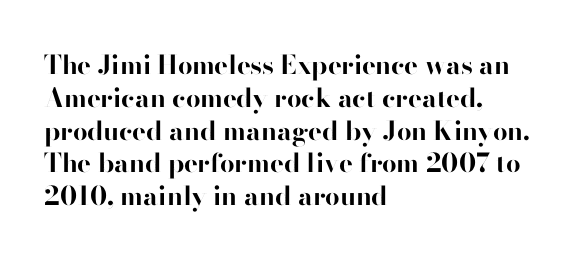
Reading down the column, the eye jumps a familiar distance to each next line. The passage shown is not underscored anywhere. Its strokes are broad and dark, the hallmark of bold type. Quick note: not italic, upright. Observe the ordinary spacing: letters are neighbours, not strangers. Line beginnings align vertically; line endings do not.
